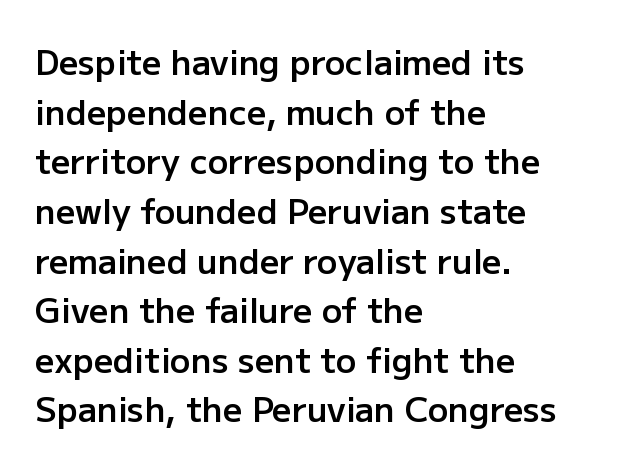
{"serif": "no", "italic": "no", "bold": "semi", "weight": "semibold", "width": "normal", "stroke_contrast": "low", "x_height": "medium", "monospaced": "no", "underline": "no", "align": "left", "line_spacing": "normal", "line_spacing_ratio": 1.46, "letter_spacing": "normal", "letter_spacing_em": 0.0, "glyph_px": 34}
